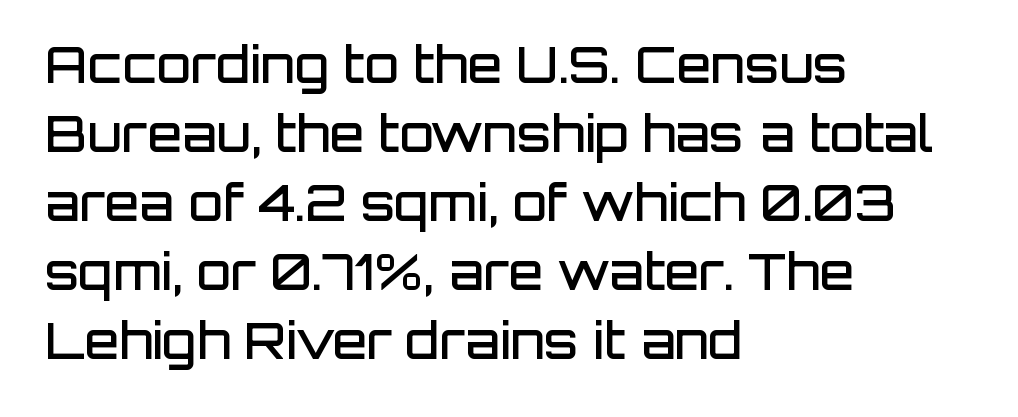
The image shows 50 px semibold sans-serif type, upright; set left-aligned, normal line spacing (1.38x), normal letter spacing, not underlined; low stroke contrast and a large x-height.
